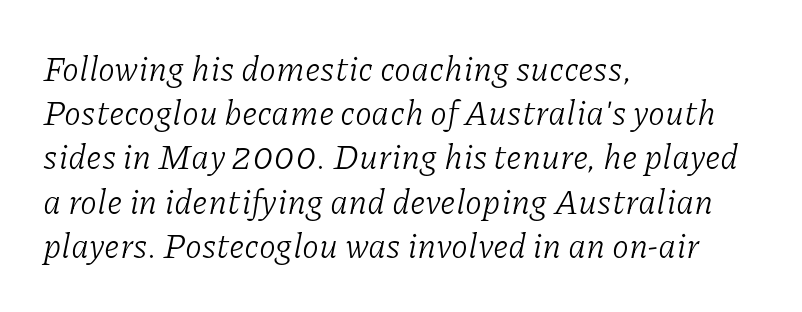
The image shows 34 px light serif type, italic (leaning right); set left-aligned, normal line spacing (1.3x), normal letter spacing, not underlined; low stroke contrast and a medium x-height.
